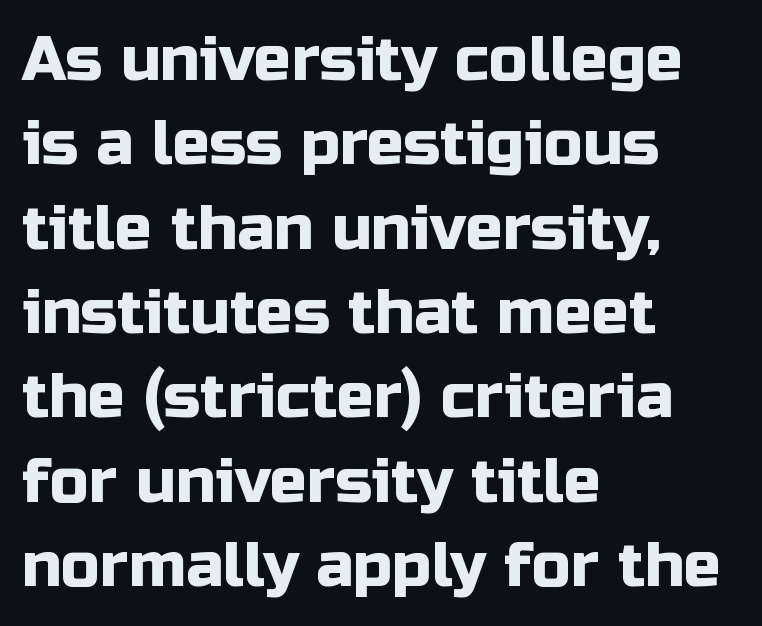
Q: Is the text italic (slanted)? A: No, it is upright.
Q: Is the typeface a serif or a sans-serif typeface? A: Sans-serif.
Q: Is the text underlined? A: No.
Q: How is the paragraph aligned? A: Left-aligned.
Q: Is the spacing between letters normal or unusually wide? A: Normal.
Q: Is the spacing between lines tight, normal or loose? A: Normal.
Q: Width (condensed, normal, or wide)? A: Normal.
Q: Stroke contrast? A: Low.
Q: x-height? A: Medium.
Q: Monospaced? A: No.
